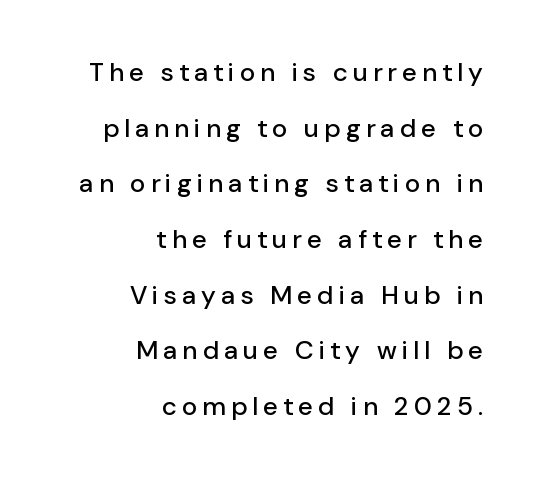
Q: Is the text italic (slanted)? A: No, it is upright.
Q: Is the text underlined? A: No.
Q: How is the paragraph aligned? A: Right-aligned.
Q: Is the spacing between letters normal or unusually wide? A: Unusually wide.
Q: Is the spacing between lines tight, normal or loose? A: Loose.
